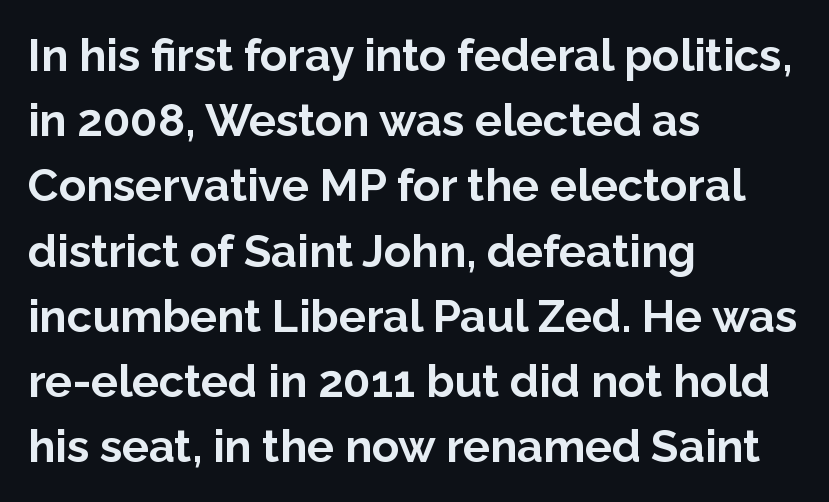
This sample uses an upright cut, with every glyph sitting square on the baseline. Honestly, the row spacing looks completely unremarkable. The line texture is even and compact thanks to regular tracking. This sample uses a sans-serif face.
